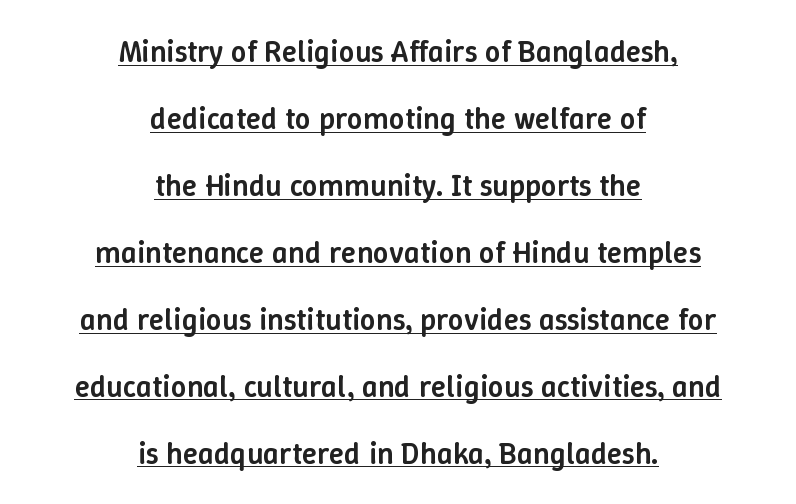
Q: Is the text bold? A: Semi-bold.
Q: Is the text italic (slanted)? A: No, it is upright.
Q: Is the text underlined? A: Yes.
Q: How is the paragraph aligned? A: Centered.
Q: Is the spacing between letters normal or unusually wide? A: Normal.
Q: Is the spacing between lines tight, normal or loose? A: Loose.
Q: Width (condensed, normal, or wide)? A: Normal.
Q: Stroke contrast? A: Low.
Q: x-height? A: Medium.
Q: Monospaced? A: No.
